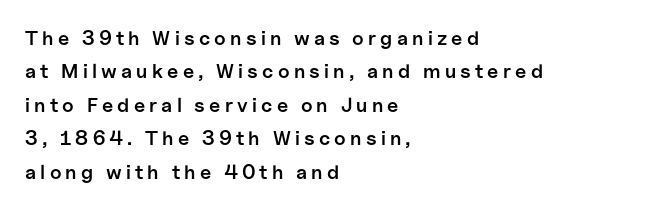
Compared with a centered layout, this one pins lines to the left instead. The letters are spread apart with noticeably loose tracking. This sample keeps an unexceptional amount of space between lines. This is roman type, the default non-slanted kind. Firm but not heavy-handed strokes: this text is semibold. Type without underlining.
